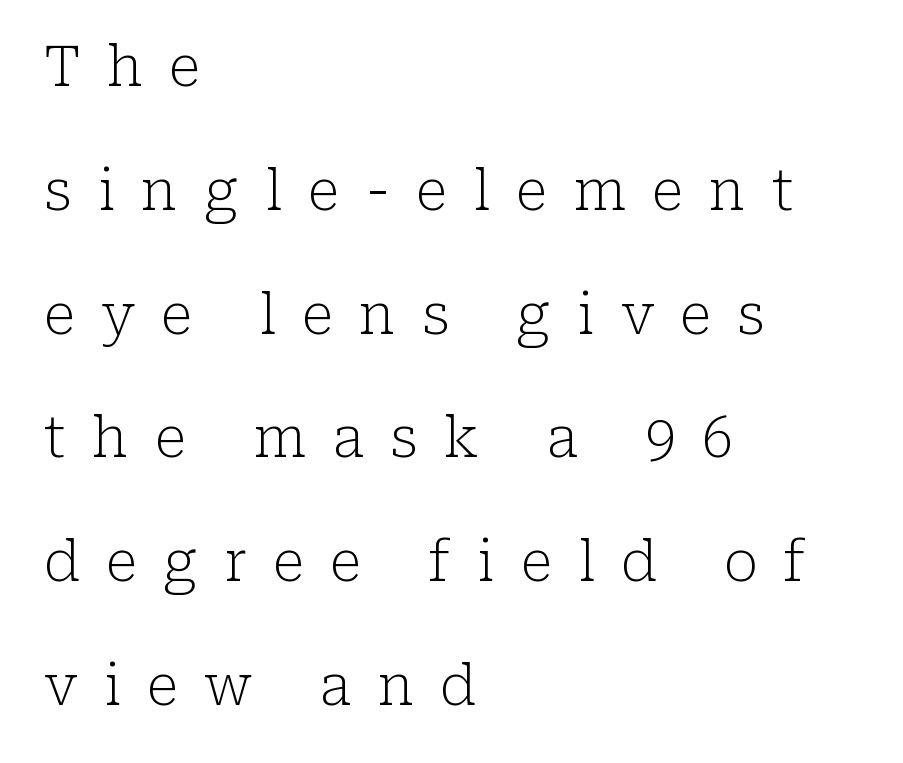
{"serif": "yes", "italic": "no", "bold": "no", "weight": "light", "width": "normal", "stroke_contrast": "low", "x_height": "medium", "monospaced": "no", "underline": "no", "align": "left", "line_spacing": "loose", "line_spacing_ratio": 2.21, "letter_spacing": "wide", "letter_spacing_em": 0.47, "glyph_px": 56}
